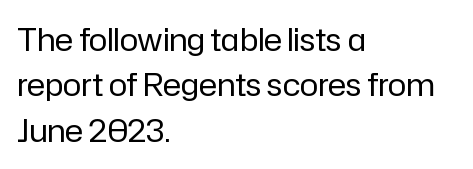
Q: Is the text bold? A: No.
Q: Is the text italic (slanted)? A: No, it is upright.
Q: Is the typeface a serif or a sans-serif typeface? A: Sans-serif.
Q: Is the text underlined? A: No.
Q: How is the paragraph aligned? A: Left-aligned.
Q: Is the spacing between letters normal or unusually wide? A: Normal.
Q: Is the spacing between lines tight, normal or loose? A: Normal.
Q: Width (condensed, normal, or wide)? A: Normal.
Q: Stroke contrast? A: Low.
Q: x-height? A: Medium.
Q: Monospaced? A: No.
